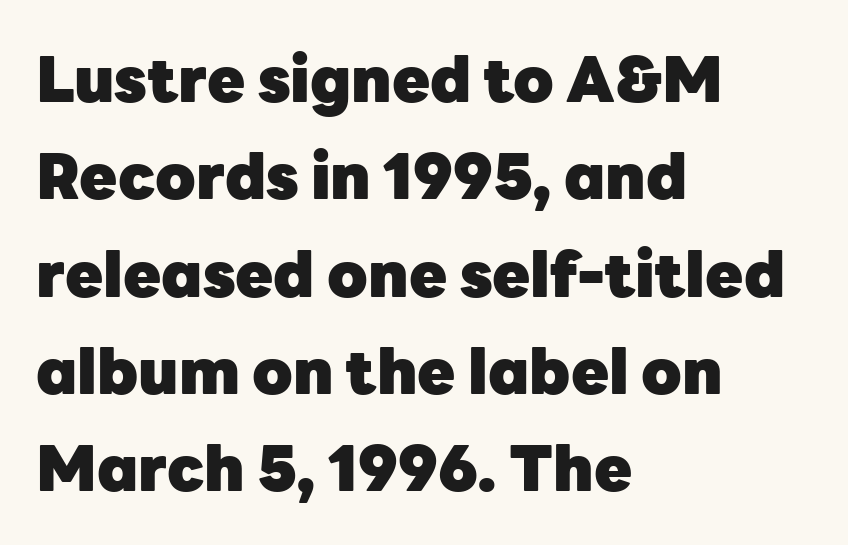
The image shows 62 px heavy sans-serif type, upright; set left-aligned, normal line spacing (1.57x), normal letter spacing, not underlined; low stroke contrast and a medium x-height.
